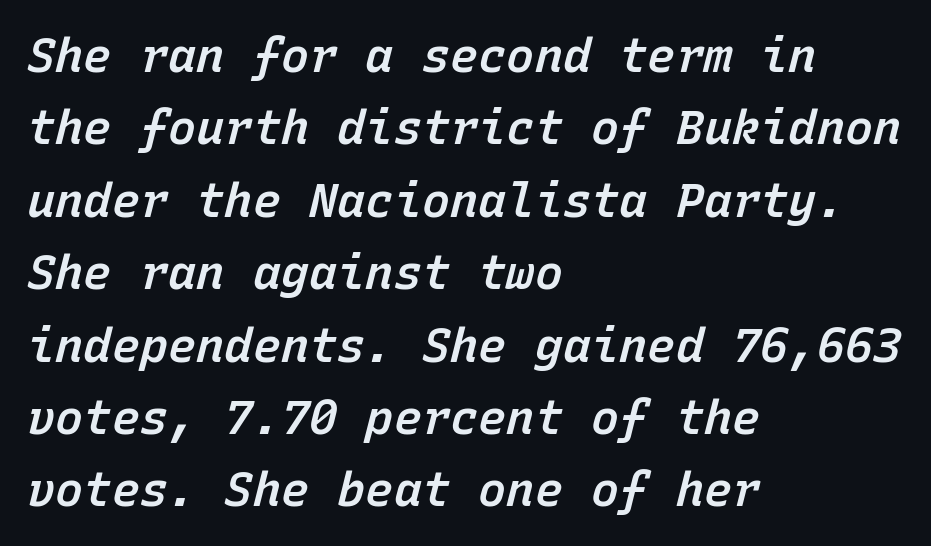
The gap between lines stays unmarked. Is the type slanted? Yes — the strokes lean at a clear angle. Quick note: interline space is typical. The letters march in equal steps, a hallmark of fixed-pitch type.
